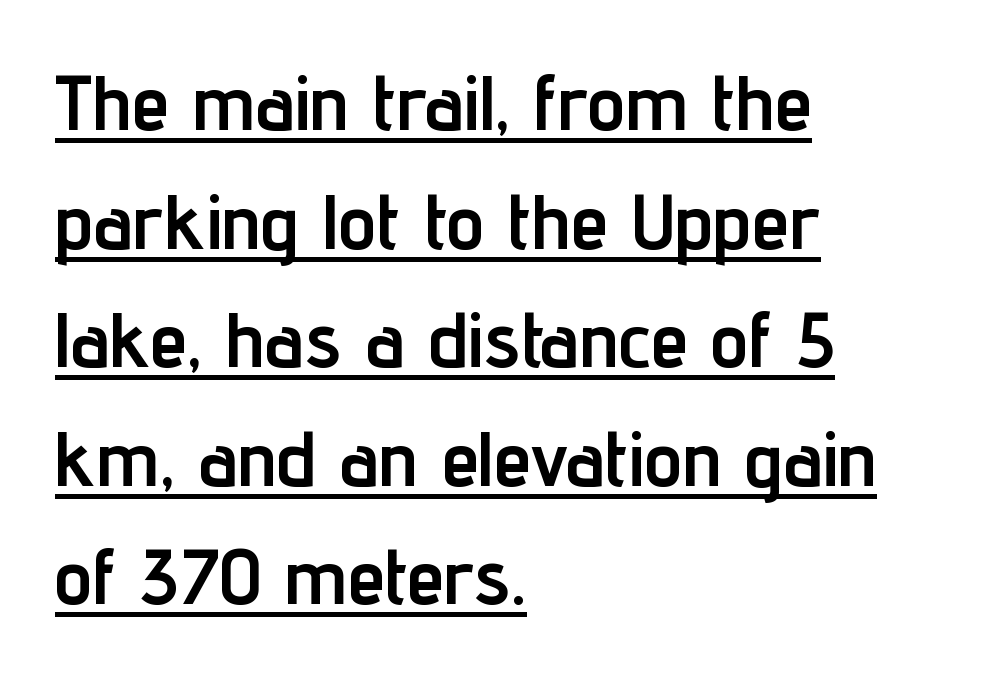
Q: Is the text bold? A: Yes.
Q: Is the text italic (slanted)? A: No, it is upright.
Q: Is the typeface a serif or a sans-serif typeface? A: Sans-serif.
Q: Is the text underlined? A: Yes.
Q: How is the paragraph aligned? A: Left-aligned.
Q: Is the spacing between letters normal or unusually wide? A: Normal.
Q: Is the spacing between lines tight, normal or loose? A: Normal.
Q: Width (condensed, normal, or wide)? A: Condensed.
Q: Stroke contrast? A: Low.
Q: x-height? A: Medium.
Q: Monospaced? A: No.
